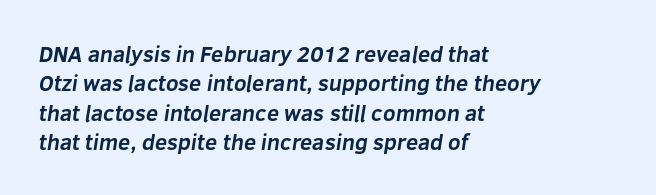
Q: Is the text bold? A: Yes.
Q: Is the text underlined? A: No.
Q: How is the paragraph aligned? A: Left-aligned.
Q: Is the spacing between letters normal or unusually wide? A: Normal.
Q: Is the spacing between lines tight, normal or loose? A: Normal.
